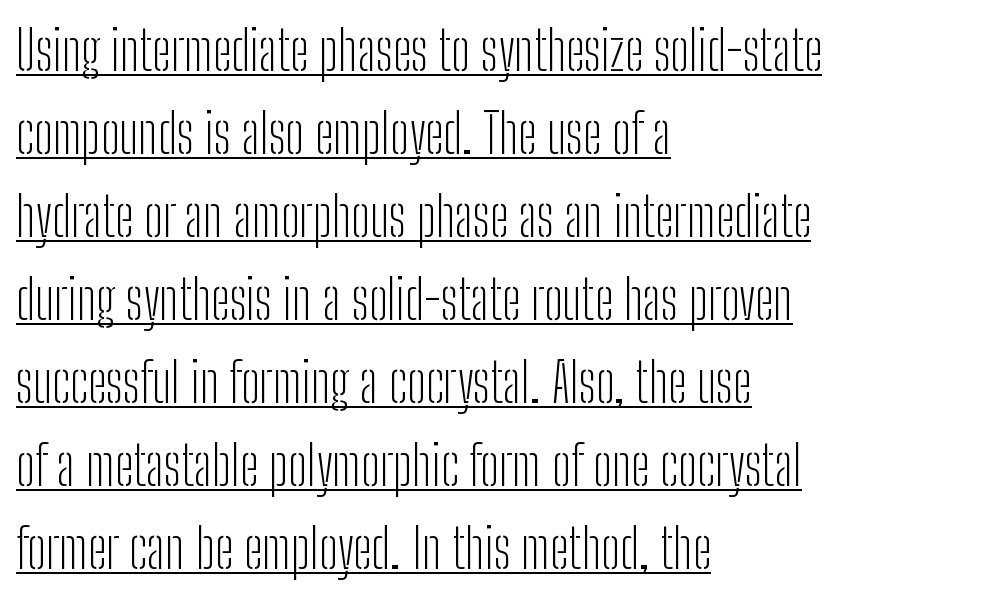
Q: Is the text bold? A: No.
Q: Is the text italic (slanted)? A: No, it is upright.
Q: Is the typeface a serif or a sans-serif typeface? A: Sans-serif.
Q: Is the text underlined? A: Yes.
Q: How is the paragraph aligned? A: Left-aligned.
Q: Is the spacing between letters normal or unusually wide? A: Normal.
Q: Is the spacing between lines tight, normal or loose? A: Normal.
Q: Width (condensed, normal, or wide)? A: Condensed.
Q: Stroke contrast? A: Low.
Q: x-height? A: Medium.
Q: Monospaced? A: No.
